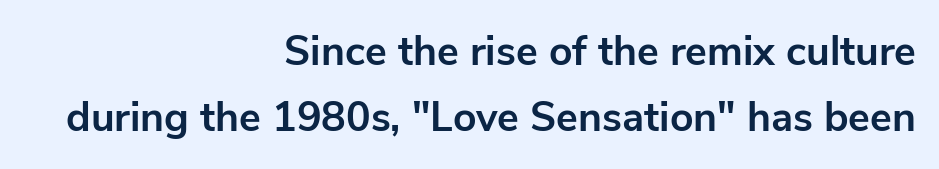
Q: Is the text bold? A: Yes.
Q: Is the text italic (slanted)? A: No, it is upright.
Q: Is the typeface a serif or a sans-serif typeface? A: Sans-serif.
Q: Is the text underlined? A: No.
Q: How is the paragraph aligned? A: Right-aligned.
Q: Is the spacing between letters normal or unusually wide? A: Normal.
Q: Is the spacing between lines tight, normal or loose? A: Normal.
Q: Width (condensed, normal, or wide)? A: Normal.
Q: Stroke contrast? A: Low.
Q: x-height? A: Medium.
Q: Monospaced? A: No.
